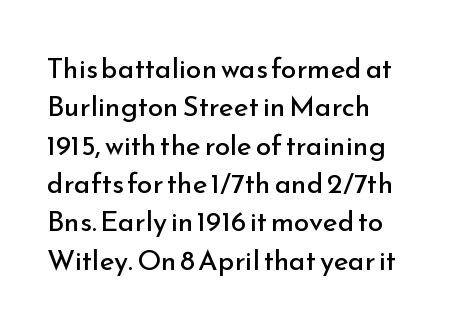
The image shows 28 px regular-weight sans-serif type, upright; set left-aligned, normal line spacing (1.37x), normal letter spacing, not underlined; low stroke contrast and a small x-height.
